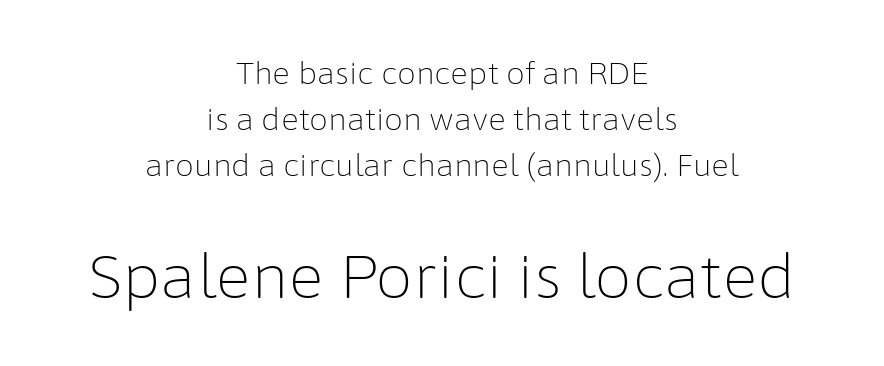
Teacher's note: observe the equal gaps on both sides — that is centered alignment. Caption: standard tracking, unaltered. Grotesque or geometric, the face here clearly has no serifs. Plain, unruled lines of type.
